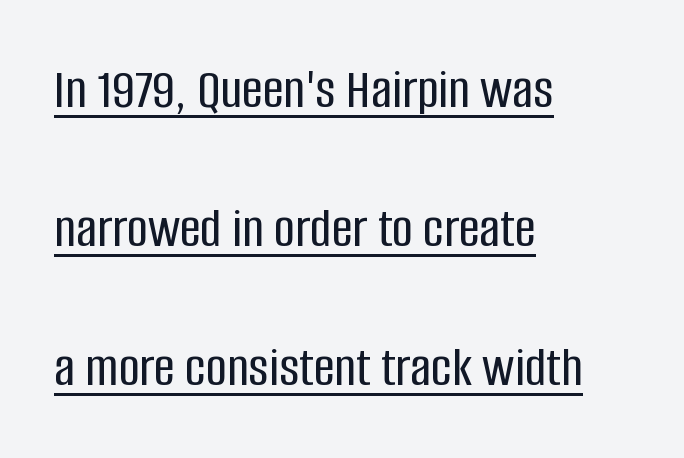
The image shows 58 px condensed sans-serif type, upright; set left-aligned, loose line spacing (2.4x), normal letter spacing, underlined; low stroke contrast and a large x-height.
